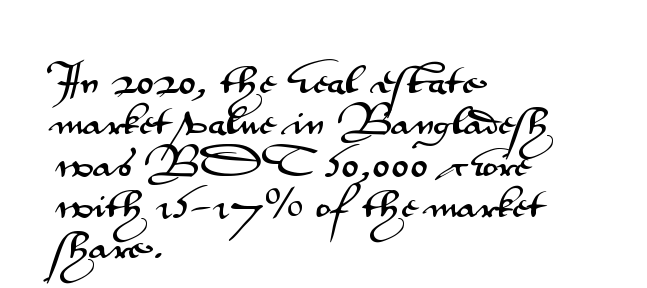
The image shows 32 px wide sans-serif type; set left-aligned, normal line spacing (1.29x), normal letter spacing, not underlined; medium stroke contrast and a small x-height.
